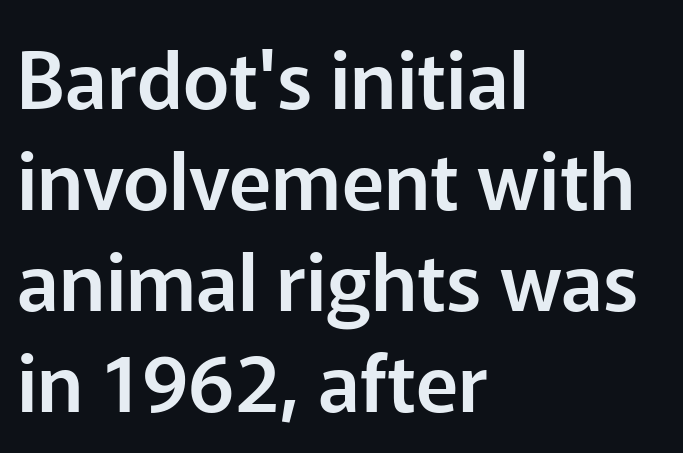
The image shows 79 px sans-serif type, upright; set left-aligned, normal line spacing (1.28x), normal letter spacing, not underlined; low stroke contrast and a medium x-height.
